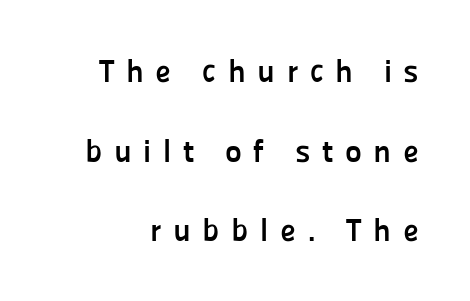
When letters stand straight like this, we call the style roman or upright. What weight is shown? A full bold with thick strokes. A typesetter would call this leading open, well beyond the default. The text was rendered using a sans face with plain stroke endings. These lines are rendered in a variable-pitch font.
